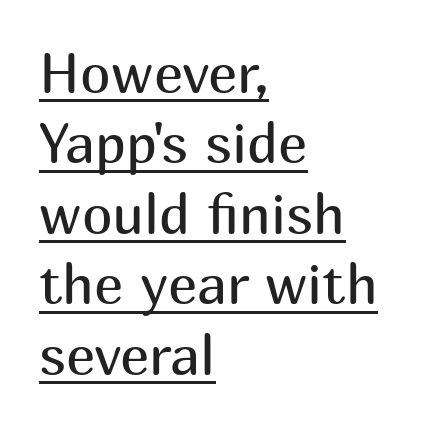
The image shows 55 px regular-weight sans-serif type, upright; set left-aligned, normal line spacing (1.28x), normal letter spacing, underlined; medium stroke contrast and a medium x-height.
